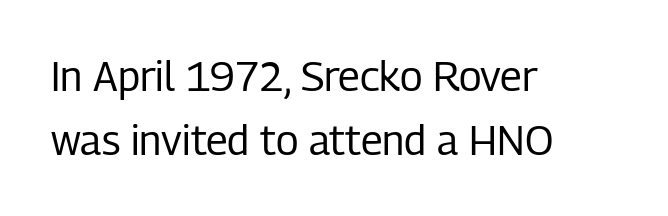
Q: Is the text bold? A: No.
Q: Is the text italic (slanted)? A: No, it is upright.
Q: Is the typeface a serif or a sans-serif typeface? A: Sans-serif.
Q: Is the text underlined? A: No.
Q: How is the paragraph aligned? A: Left-aligned.
Q: Is the spacing between letters normal or unusually wide? A: Normal.
Q: Is the spacing between lines tight, normal or loose? A: Normal.
Q: Width (condensed, normal, or wide)? A: Condensed.
Q: Stroke contrast? A: Low.
Q: x-height? A: Medium.
Q: Monospaced? A: No.
